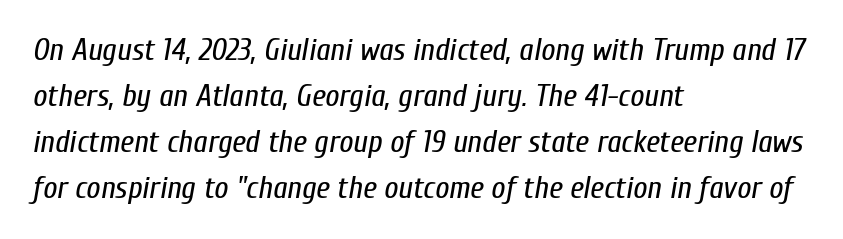
Q: Is the text bold? A: No.
Q: Is the text italic (slanted)? A: Yes, it leans right by about 10 degrees.
Q: Is the text underlined? A: No.
Q: How is the paragraph aligned? A: Left-aligned.
Q: Is the spacing between letters normal or unusually wide? A: Normal.
Q: Is the spacing between lines tight, normal or loose? A: Normal.
Q: Width (condensed, normal, or wide)? A: Condensed.
Q: Stroke contrast? A: Low.
Q: x-height? A: Medium.
Q: Monospaced? A: No.
